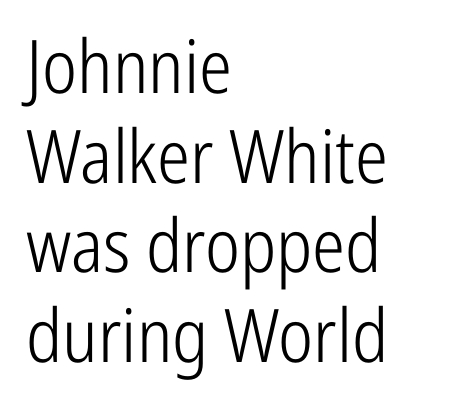
The image shows 74 px light, condensed sans-serif type, upright; set left-aligned, line spacing 1.21x, normal letter spacing, not underlined; low stroke contrast and a medium x-height.
